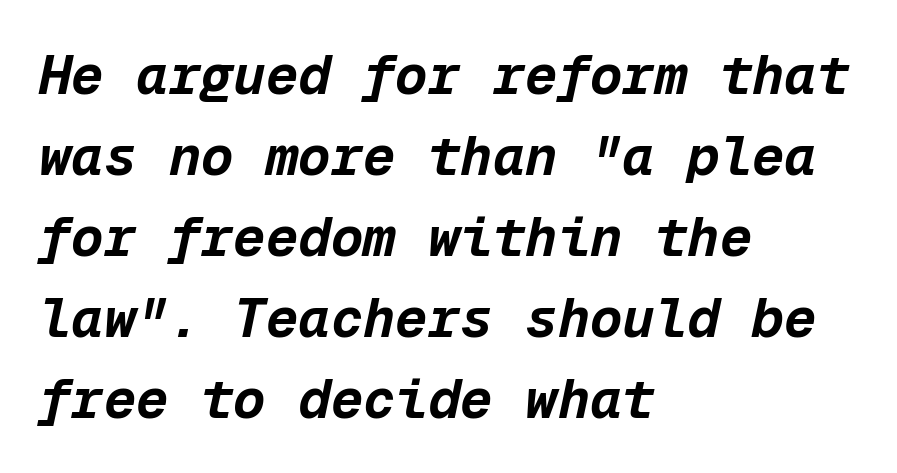
{"italic": "yes", "lean": "right", "slant_degrees": 12, "bold": "yes", "weight": "bold", "width": "normal", "stroke_contrast": "low", "x_height": "medium", "monospaced": "yes", "underline": "no", "align": "left", "line_spacing": "normal", "line_spacing_ratio": 1.5, "letter_spacing": "normal", "letter_spacing_em": 0.0, "glyph_px": 54}
